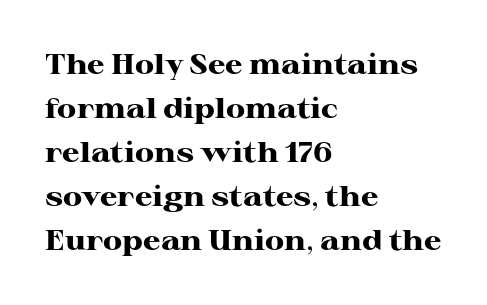
The image shows 28 px heavy, wide serif type, upright; set left-aligned, normal line spacing (1.57x), normal letter spacing, not underlined; high stroke contrast and a medium x-height.
